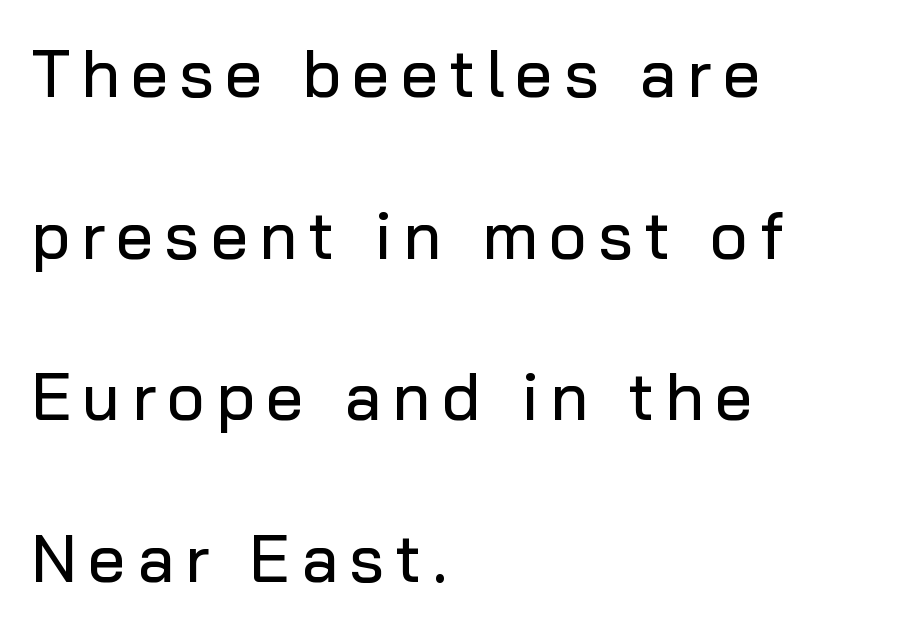
{"serif": "no", "italic": "no", "width": "normal", "stroke_contrast": "low", "x_height": "medium", "monospaced": "no", "underline": "no", "align": "left", "line_spacing": "loose", "line_spacing_ratio": 2.45, "glyph_px": 66}
